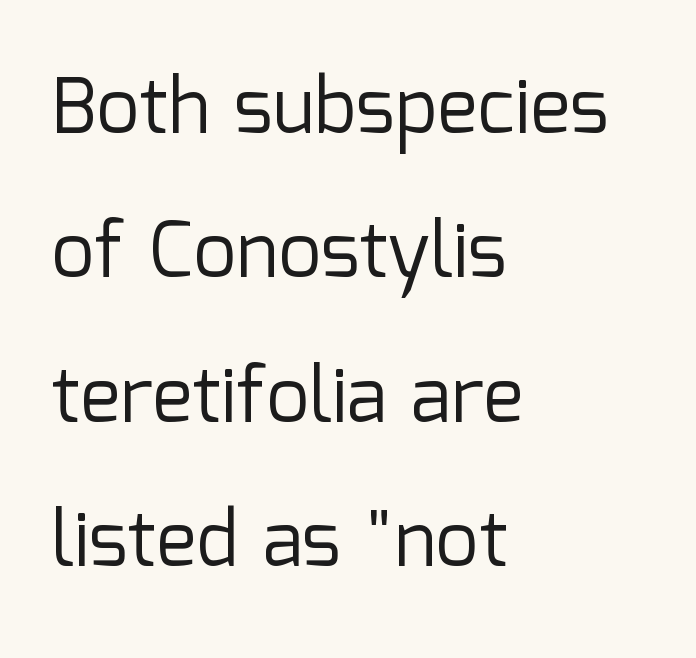
Does the type have serifs? No, each stem ends abruptly. Do the characters align in a grid? No, the font is proportional. The rag falls on the right side of this text block. Any mark beneath the type? The region is blank.
